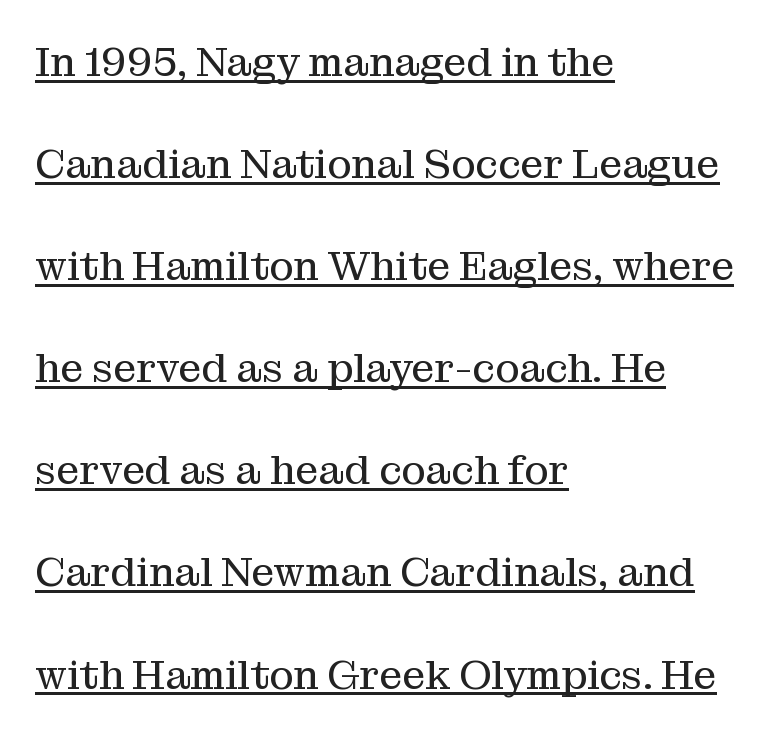
A rule runs beneath these lines of type. Ordinary non-slanted type is in use. Are there feet on the stems? There are — it's a serif. Think of a printed novel: that variable character pitch is what you see here. Caption: standard tracking, unaltered.
